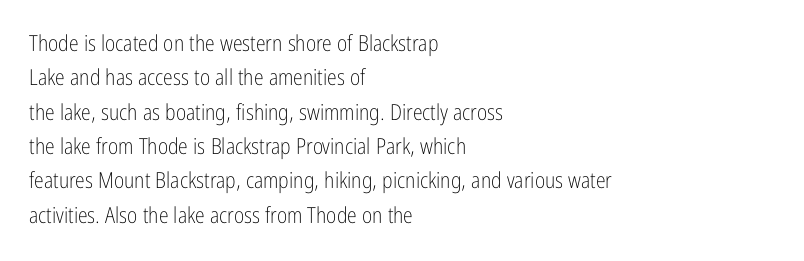
The image shows 22 px text type, upright; set left-aligned, normal line spacing (1.56x), normal letter spacing, not underlined.
